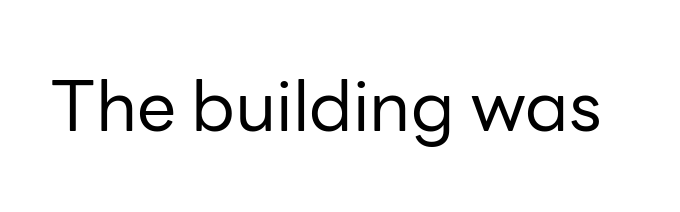
Vertical stems look standard width or narrower in stroke. The glyphs are unaccompanied by any horizontal stroke below them. Unlike italic type, these characters show no tilt at all. Honestly, the letter spacing is just normal — you wouldn't notice it. Varying glyph widths throughout — classic text-font behaviour.
